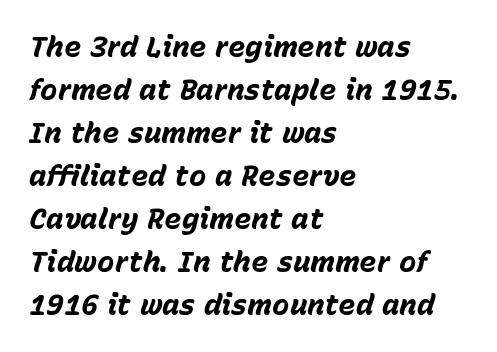
Q: Is the text bold? A: Yes.
Q: Is the text italic (slanted)? A: Yes, it leans right by about 15 degrees.
Q: Is the text underlined? A: No.
Q: How is the paragraph aligned? A: Left-aligned.
Q: Is the spacing between letters normal or unusually wide? A: Normal.
Q: Is the spacing between lines tight, normal or loose? A: Normal.
Q: Width (condensed, normal, or wide)? A: Normal.
Q: Stroke contrast? A: Low.
Q: x-height? A: Medium.
Q: Monospaced? A: No.
